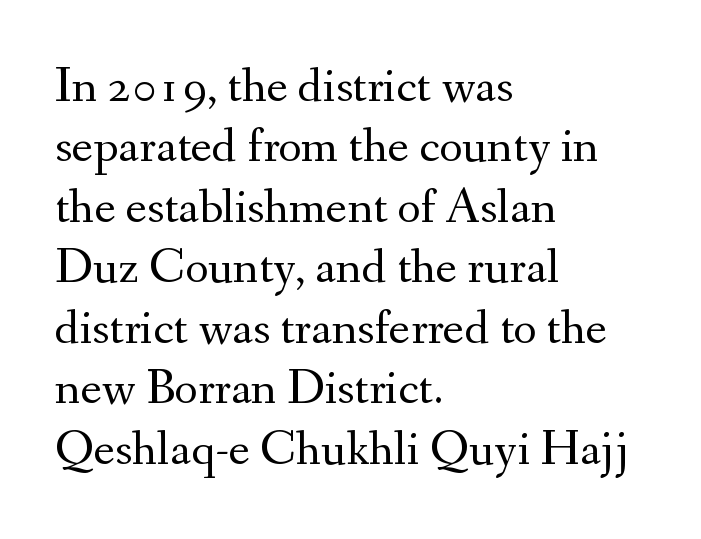
The image shows 50 px regular-weight serif type, upright; set left-aligned, line spacing 1.21x, normal letter spacing, not underlined; medium stroke contrast and a small x-height.
